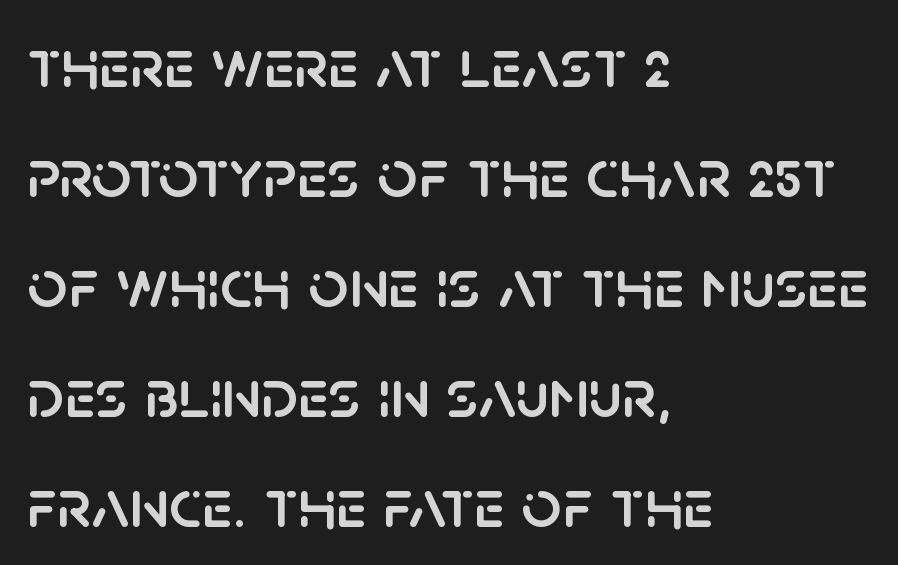
{"serif": "no", "italic": "no", "width": "normal", "stroke_contrast": "low", "x_height": "large", "monospaced": "no", "underline": "no", "align": "left", "line_spacing": "normal", "line_spacing_ratio": 1.57, "letter_spacing": "normal", "letter_spacing_em": 0.0, "glyph_px": 70}
